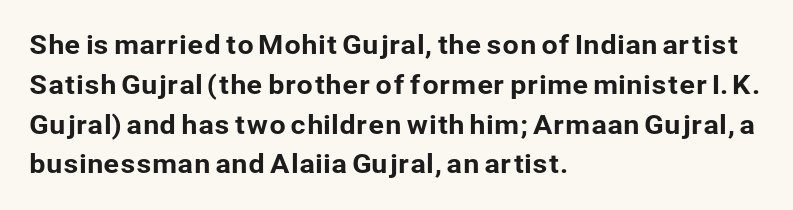
Q: Is the text italic (slanted)? A: No, it is upright.
Q: Is the text underlined? A: No.
Q: How is the paragraph aligned? A: Left-aligned.
Q: Is the spacing between letters normal or unusually wide? A: Normal.
Q: Is the spacing between lines tight, normal or loose? A: Normal.
